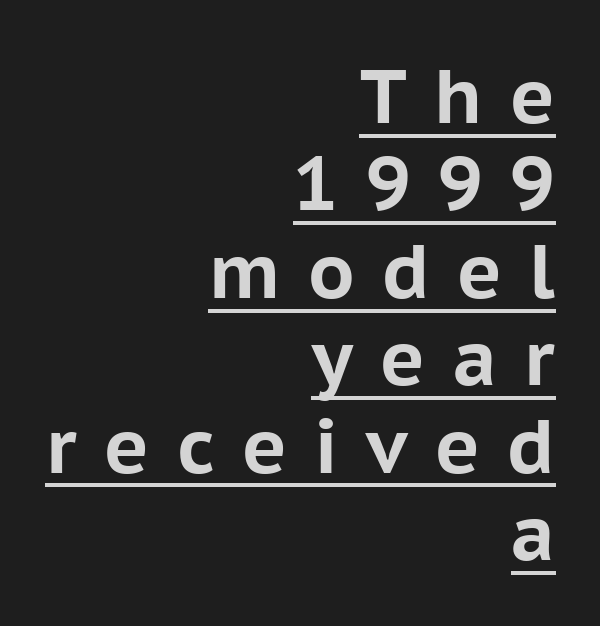
Q: Is the text bold? A: Yes.
Q: Is the text italic (slanted)? A: No, it is upright.
Q: Is the typeface a serif or a sans-serif typeface? A: Sans-serif.
Q: Is the text underlined? A: Yes.
Q: How is the paragraph aligned? A: Right-aligned.
Q: Is the spacing between letters normal or unusually wide? A: Unusually wide.
Q: Is the spacing between lines tight, normal or loose? A: Tight.
Q: Width (condensed, normal, or wide)? A: Normal.
Q: Stroke contrast? A: Low.
Q: x-height? A: Medium.
Q: Monospaced? A: No.
